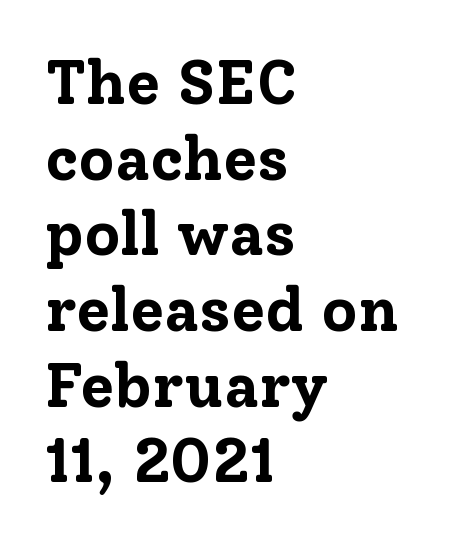
The image shows 62 px bold serif type, upright; set left-aligned, line spacing 1.22x, normal letter spacing, not underlined; low stroke contrast and a medium x-height.
